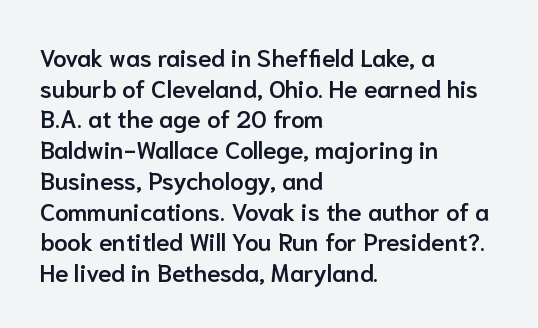
Q: Is the text bold? A: Semi-bold.
Q: Is the text italic (slanted)? A: No, it is upright.
Q: Is the text underlined? A: No.
Q: How is the paragraph aligned? A: Left-aligned.
Q: Is the spacing between letters normal or unusually wide? A: Normal.
Q: Is the spacing between lines tight, normal or loose? A: Normal.
